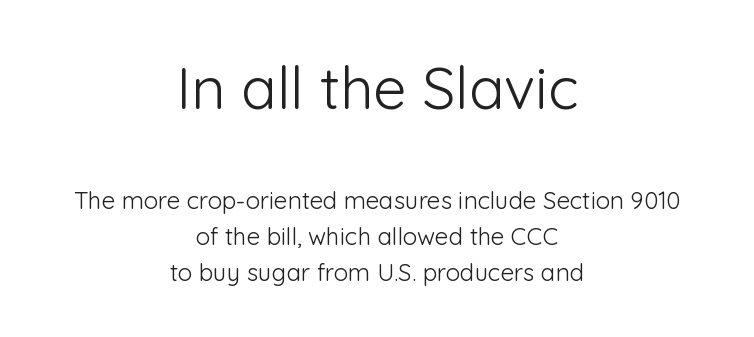
Q: Is the text bold? A: No.
Q: Is the text italic (slanted)? A: No, it is upright.
Q: Is the typeface a serif or a sans-serif typeface? A: Sans-serif.
Q: Is the text underlined? A: No.
Q: How is the paragraph aligned? A: Centered.
Q: Is the spacing between letters normal or unusually wide? A: Normal.
Q: Is the spacing between lines tight, normal or loose? A: Normal.
Q: Which block of text is set in a larger size, the first (top) or the second (bottom)? A: The first (top) one.
Q: Width (condensed, normal, or wide)? A: Normal.
Q: Stroke contrast? A: Low.
Q: x-height? A: Medium.
Q: Monospaced? A: No.
